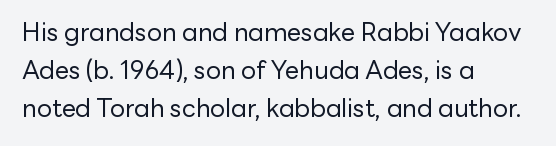
Q: Is the text bold? A: No.
Q: Is the text italic (slanted)? A: No, it is upright.
Q: Is the text underlined? A: No.
Q: How is the paragraph aligned? A: Left-aligned.
Q: Is the spacing between letters normal or unusually wide? A: Normal.
Q: Is the spacing between lines tight, normal or loose? A: Normal.
